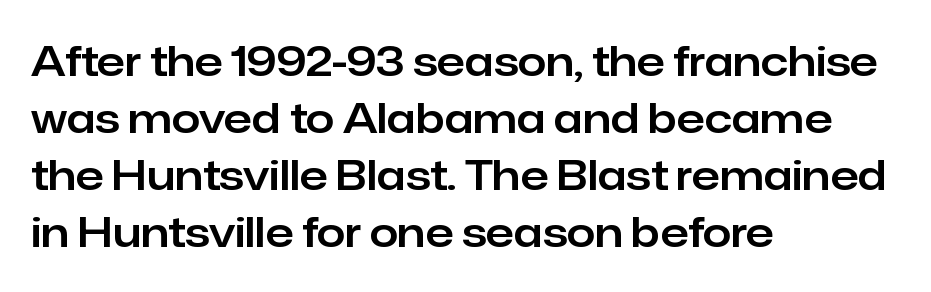
The space directly below the letters is spotless. Tracking here is standard; glyphs follow each other at the usual distance. Style check: upright. The text was rendered using a sans face with plain stroke endings. The face used here is proportionally spaced, like ordinary book or web type.
